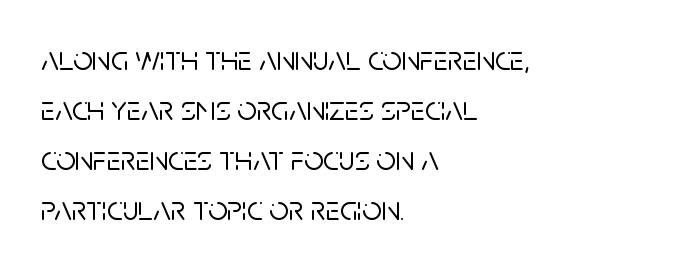
{"serif": "no", "italic": "no", "width": "normal", "stroke_contrast": "low", "x_height": "large", "monospaced": "no", "underline": "no", "align": "left", "line_spacing": "normal", "line_spacing_ratio": 1.47, "letter_spacing": "normal", "letter_spacing_em": 0.0, "glyph_px": 34}
